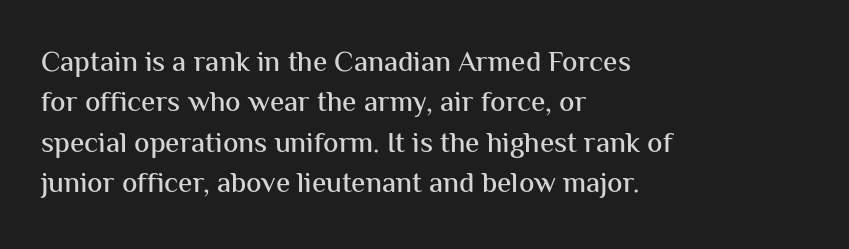
Q: Is the text italic (slanted)? A: No, it is upright.
Q: Is the typeface a serif or a sans-serif typeface? A: Sans-serif.
Q: Is the text underlined? A: No.
Q: How is the paragraph aligned? A: Left-aligned.
Q: Is the spacing between letters normal or unusually wide? A: Normal.
Q: Is the spacing between lines tight, normal or loose? A: Normal.
Q: Width (condensed, normal, or wide)? A: Normal.
Q: Stroke contrast? A: Medium.
Q: x-height? A: Medium.
Q: Monospaced? A: No.
